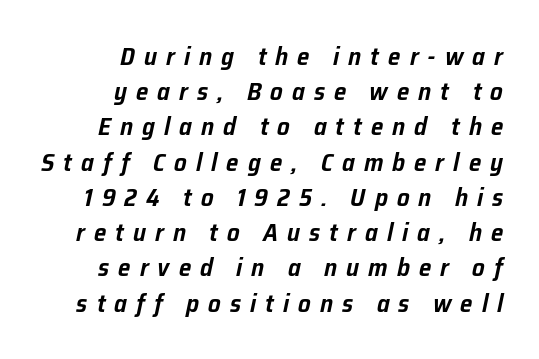
Loose tracking; the words dissolve into strings of separated letters. The text carries the slant typical of an italic or oblique font. Rule under the text: the space is simply empty. Reading down the column, the eye jumps a familiar distance to each next line.
